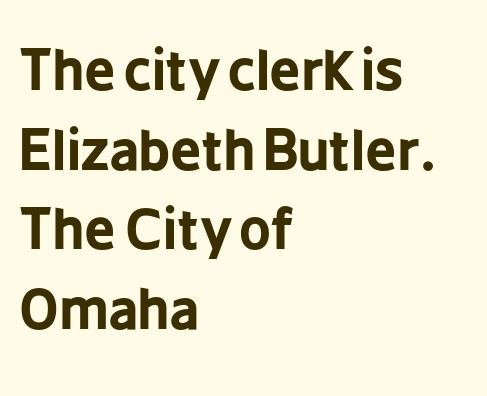
The image shows 55 px bold, condensed sans-serif type, upright; set left-aligned, normal line spacing (1.45x), normal letter spacing, not underlined; low stroke contrast and a medium x-height.
